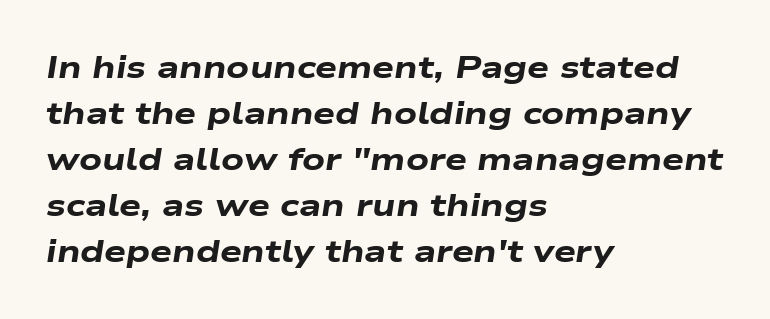
The image shows 31 px heavy, wide type, italic (leaning right); set left-aligned, normal line spacing (1.48x), normal letter spacing, not underlined; low stroke contrast and a medium x-height.
